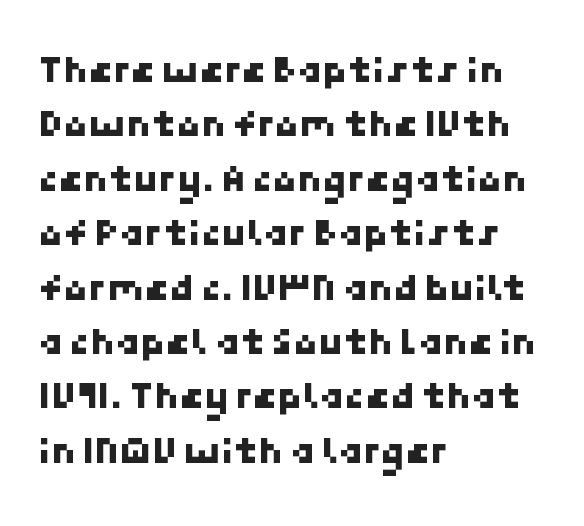
Short and long lines alike share a common starting point at left. Is this a sans? Yes — the strokes have no serifs. Beneath every word, the page is bare. Between one letter and the next there's only the usual sliver of space.
